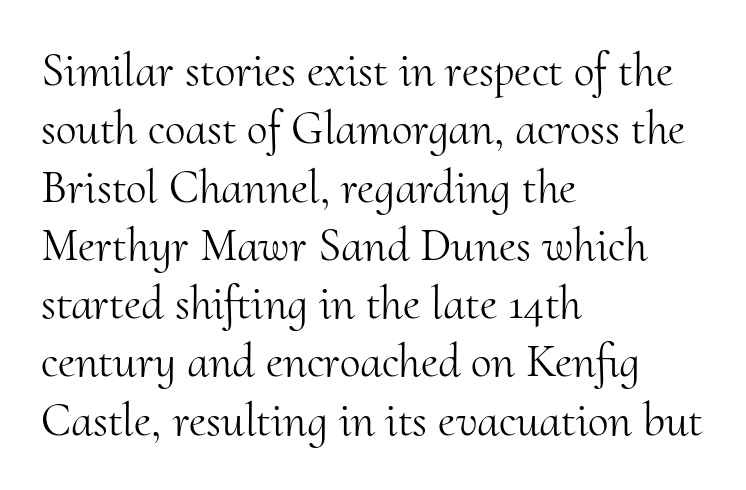
The image shows 47 px light serif type, upright; set left-aligned, line spacing 1.24x, normal letter spacing, not underlined; medium stroke contrast and a small x-height.
